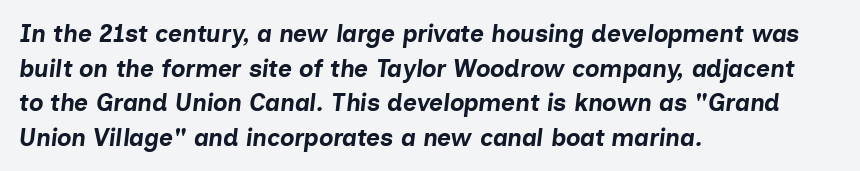
The image shows 24 px bold type, italic (leaning right); set left-aligned, normal line spacing (1.44x), normal letter spacing, not underlined.
